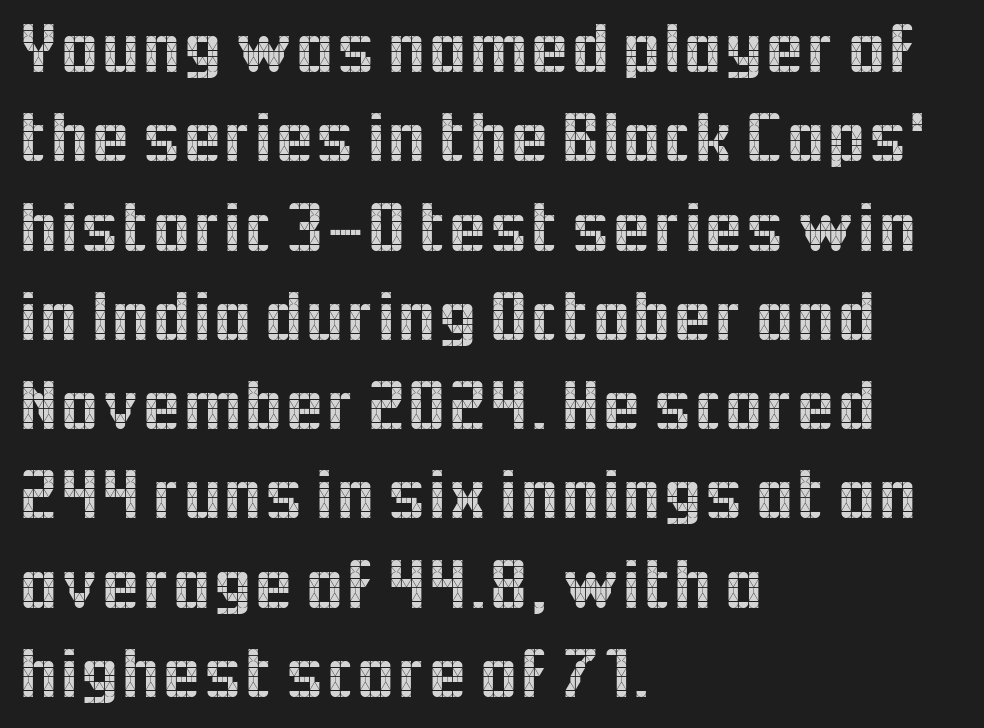
{"serif": "no", "italic": "no", "width": "normal", "x_height": "medium", "monospaced": "no", "underline": "no", "align": "left", "line_spacing_ratio": 1.24, "letter_spacing": "normal", "letter_spacing_em": 0.0, "glyph_px": 72}
